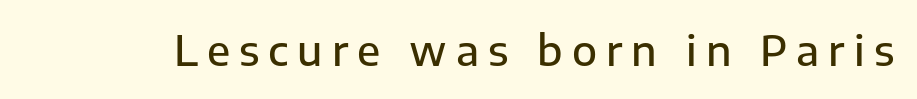
Just letters on the line, the space beneath them empty. Nothing sits at the stroke ends, so this counts as sans-serif. Notice how the stems are strictly vertical — no italics here. The letters are semibold — heavier than regular but short of a full bold.
